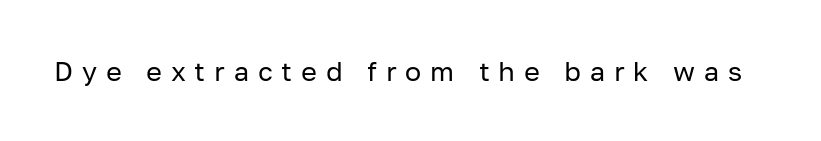
Q: Is the text bold? A: No.
Q: Is the text italic (slanted)? A: No, it is upright.
Q: Is the text underlined? A: No.
Q: Is the spacing between letters normal or unusually wide? A: Unusually wide.
